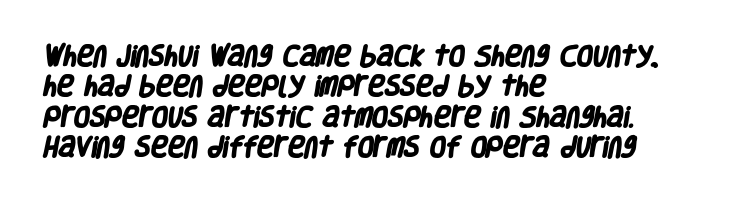
The image shows 23 px bold type; set left-aligned, normal line spacing (1.32x), normal letter spacing, not underlined.
